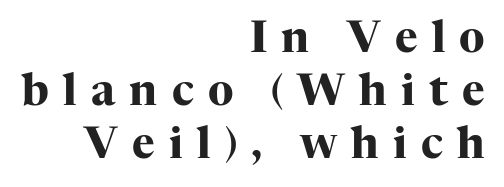
The image shows 43 px heavy serif type, upright; set right-aligned, line spacing 1.23x, unusually wide letter spacing (+0.33 em), not underlined; high stroke contrast and a medium x-height.
